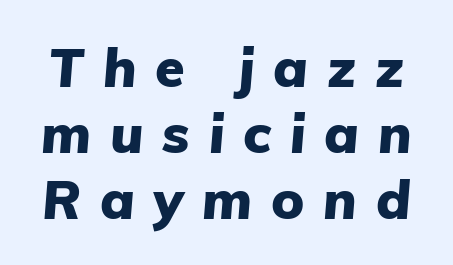
Words float on clear page, feet unadorned. The letters are spread apart with noticeably loose tracking. The passage shown is typed in a proportional face where columns would drift. The specimen reads as italic at a glance. The characters look thick and weighty, a clear bold.
